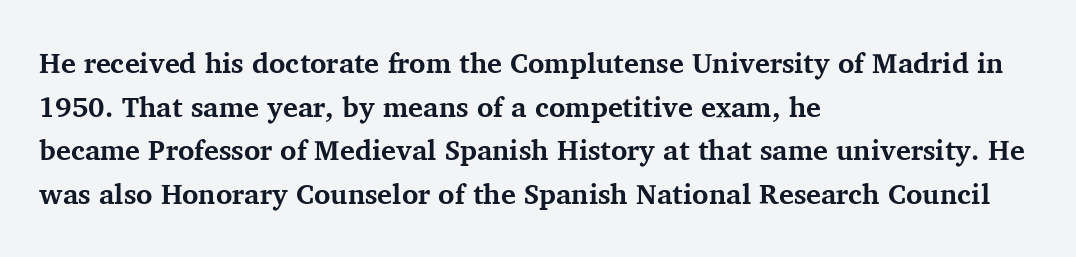
Q: Is the text bold? A: Yes.
Q: Is the text italic (slanted)? A: No, it is upright.
Q: Is the typeface a serif or a sans-serif typeface? A: Serif.
Q: Is the text underlined? A: No.
Q: How is the paragraph aligned? A: Left-aligned.
Q: Is the spacing between letters normal or unusually wide? A: Normal.
Q: Is the spacing between lines tight, normal or loose? A: Normal.
Q: Width (condensed, normal, or wide)? A: Normal.
Q: Stroke contrast? A: Medium.
Q: x-height? A: Medium.
Q: Monospaced? A: No.
